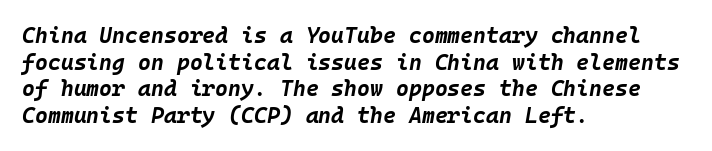
{"italic": "yes", "lean": "right", "slant_degrees": 10, "bold": "yes", "underline": "no", "align": "left", "line_spacing_ratio": 1.21, "letter_spacing": "normal", "letter_spacing_em": 0.0, "glyph_px": 22}
